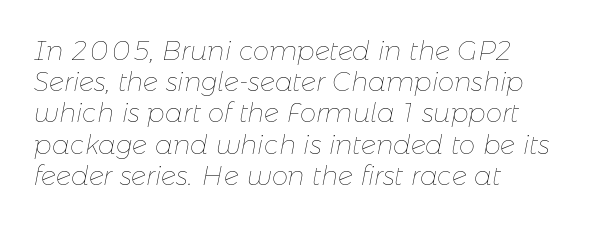
The image shows 26 px text type, italic (leaning right); set left-aligned, line spacing 1.2x, normal letter spacing, not underlined.
